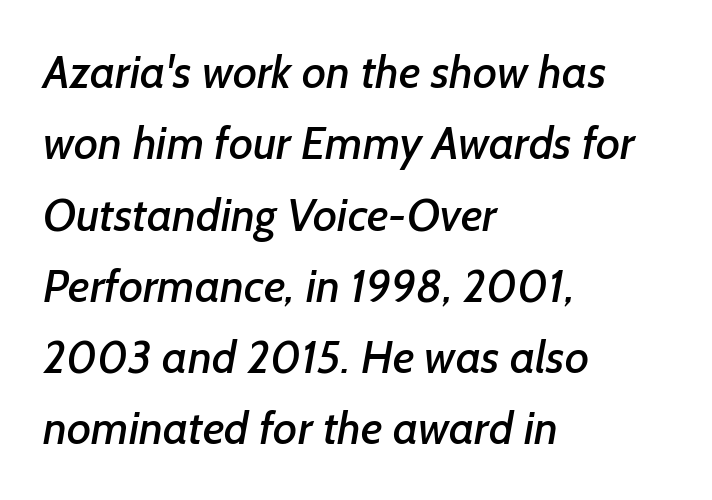
Q: Is the typeface a serif or a sans-serif typeface? A: Sans-serif.
Q: Is the text underlined? A: No.
Q: How is the paragraph aligned? A: Left-aligned.
Q: Is the spacing between letters normal or unusually wide? A: Normal.
Q: Is the spacing between lines tight, normal or loose? A: Normal.
Q: Width (condensed, normal, or wide)? A: Normal.
Q: Stroke contrast? A: Low.
Q: x-height? A: Medium.
Q: Monospaced? A: No.
